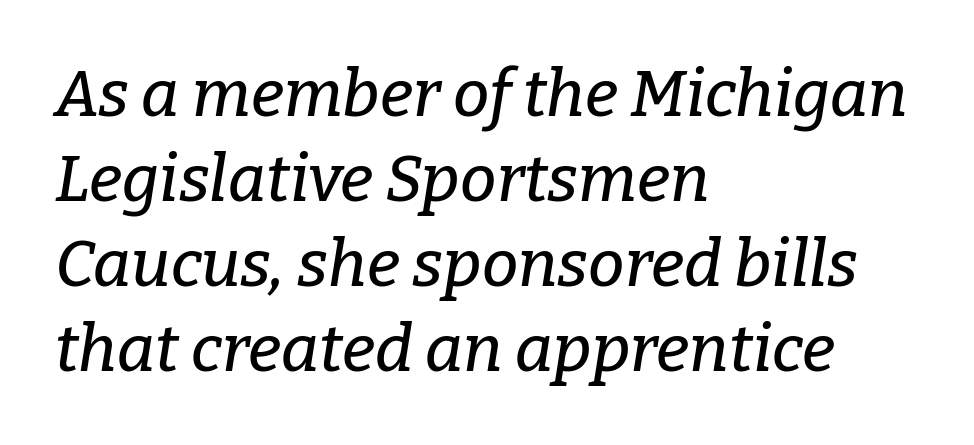
The letters advance in unequal steps, a hallmark of proportional type. A typesetter would label this face a serif. It's the slanting kind of type. In terms of letterspacing, this is plain default setting.
